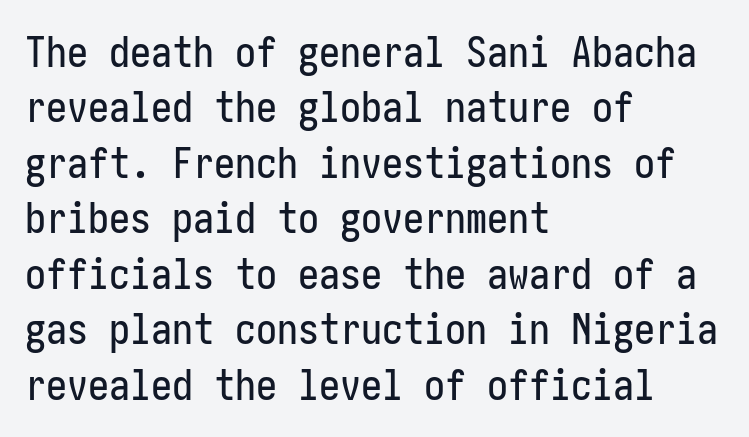
{"serif": "no", "italic": "no", "width": "condensed", "stroke_contrast": "low", "x_height": "medium", "underline": "no", "align": "left", "line_spacing": "normal", "line_spacing_ratio": 1.32, "letter_spacing": "normal", "letter_spacing_em": 0.0, "glyph_px": 42}
